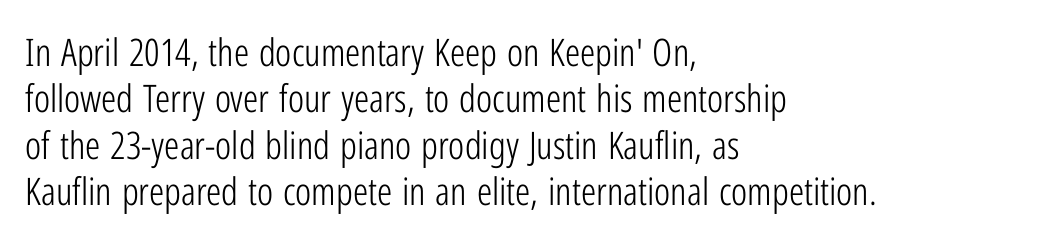
The image shows 38 px light, condensed sans-serif type, upright; set left-aligned, line spacing 1.22x, normal letter spacing, not underlined; low stroke contrast and a medium x-height.
